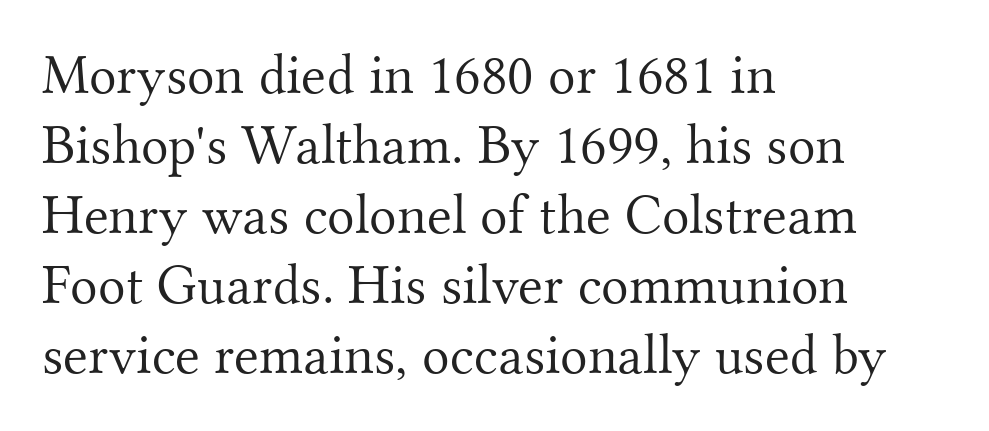
Q: Is the text bold? A: No.
Q: Is the text italic (slanted)? A: No, it is upright.
Q: Is the typeface a serif or a sans-serif typeface? A: Serif.
Q: Is the text underlined? A: No.
Q: How is the paragraph aligned? A: Left-aligned.
Q: Is the spacing between letters normal or unusually wide? A: Normal.
Q: Width (condensed, normal, or wide)? A: Normal.
Q: Stroke contrast? A: Medium.
Q: x-height? A: Small.
Q: Monospaced? A: No.
